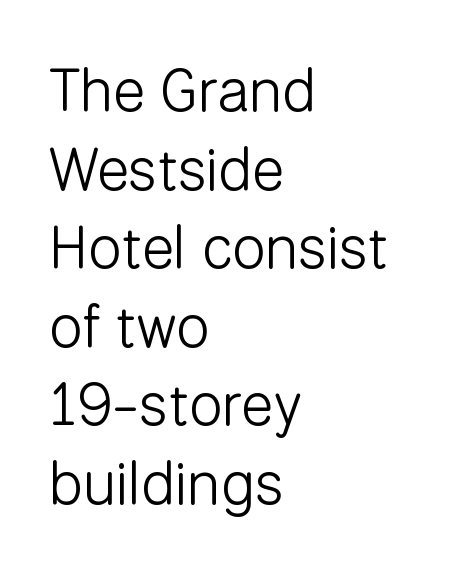
Q: Is the text bold? A: No.
Q: Is the text italic (slanted)? A: No, it is upright.
Q: Is the typeface a serif or a sans-serif typeface? A: Sans-serif.
Q: Is the text underlined? A: No.
Q: How is the paragraph aligned? A: Left-aligned.
Q: Is the spacing between letters normal or unusually wide? A: Normal.
Q: Is the spacing between lines tight, normal or loose? A: Normal.
Q: Width (condensed, normal, or wide)? A: Normal.
Q: Stroke contrast? A: Low.
Q: x-height? A: Medium.
Q: Monospaced? A: No.
